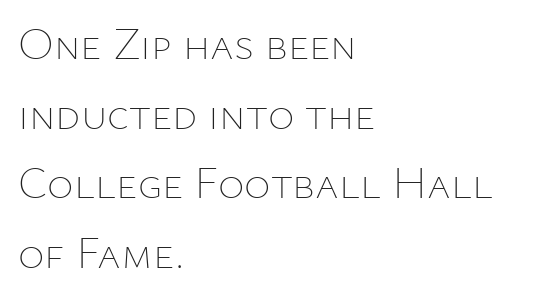
The image shows 45 px thin type, upright; set left-aligned, normal line spacing (1.55x), normal letter spacing, not underlined; low stroke contrast and a medium x-height.
